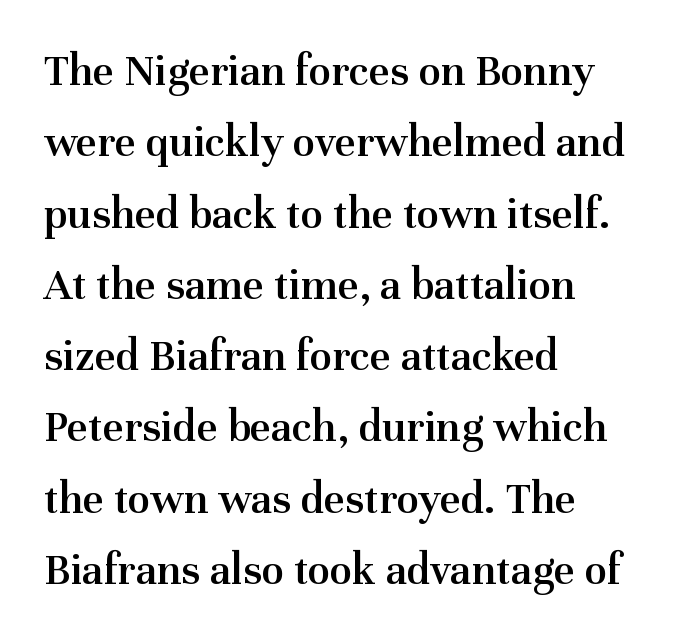
The image shows 46 px semibold serif type, upright; set left-aligned, normal line spacing (1.55x), normal letter spacing, not underlined; medium stroke contrast and a medium x-height.
